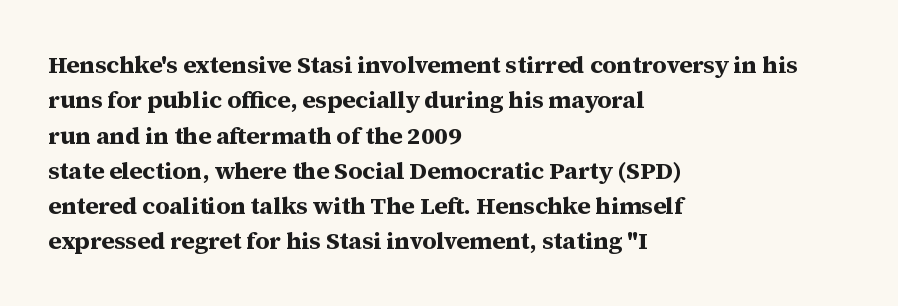
The image shows 24 px bold type, upright; set left-aligned, normal line spacing (1.47x), normal letter spacing, not underlined.
